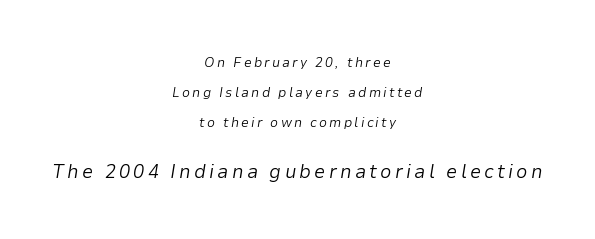
{"italic": "yes", "lean": "right", "slant_degrees": 9, "bold": "no", "underline": "no", "align": "center", "line_spacing": "loose", "line_spacing_ratio": 2.13, "larger_block": "second", "size_ratio": 1.43, "glyph_px": 20}
